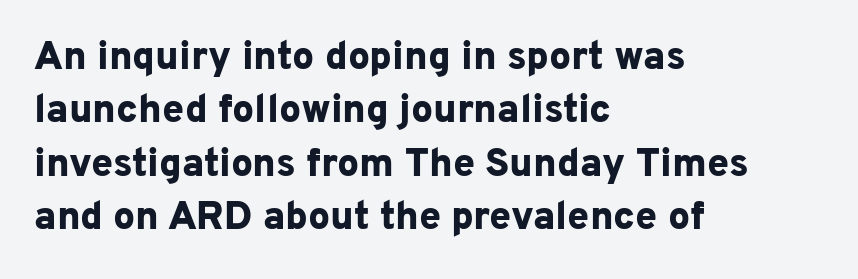
Q: Is the text bold? A: Yes.
Q: Is the text italic (slanted)? A: No, it is upright.
Q: Is the typeface a serif or a sans-serif typeface? A: Sans-serif.
Q: Is the text underlined? A: No.
Q: How is the paragraph aligned? A: Left-aligned.
Q: Is the spacing between letters normal or unusually wide? A: Normal.
Q: Is the spacing between lines tight, normal or loose? A: Normal.
Q: Width (condensed, normal, or wide)? A: Normal.
Q: Stroke contrast? A: Low.
Q: x-height? A: Medium.
Q: Monospaced? A: No.
